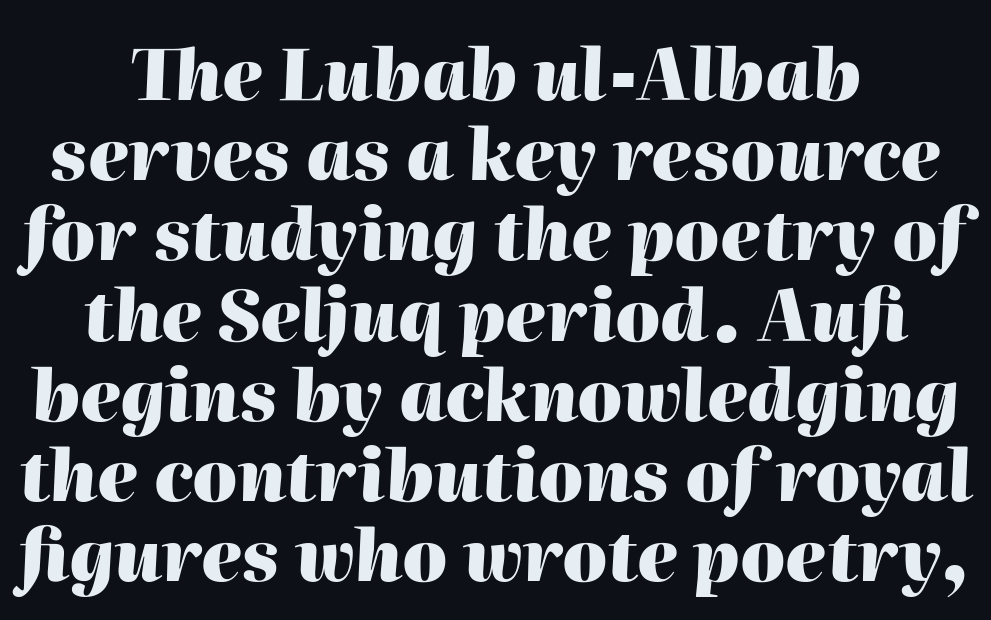
Q: Is the text bold? A: Yes.
Q: Is the text italic (slanted)? A: Yes, it leans right by about 2 degrees.
Q: Is the text underlined? A: No.
Q: How is the paragraph aligned? A: Centered.
Q: Is the spacing between letters normal or unusually wide? A: Normal.
Q: Is the spacing between lines tight, normal or loose? A: Tight.
Q: Width (condensed, normal, or wide)? A: Normal.
Q: Stroke contrast? A: High.
Q: x-height? A: Medium.
Q: Monospaced? A: No.
